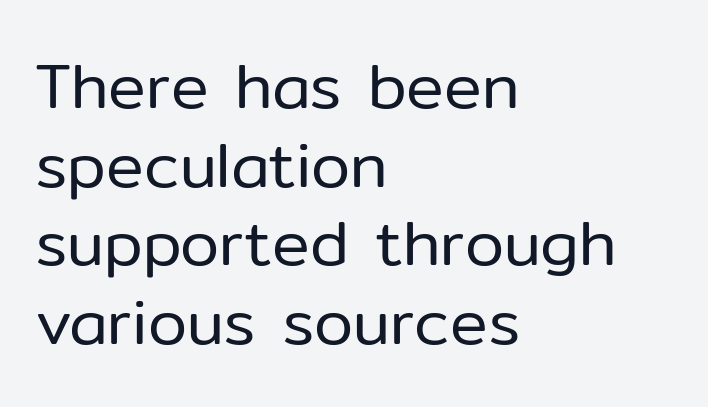
Q: Is the text bold? A: No.
Q: Is the text italic (slanted)? A: No, it is upright.
Q: Is the typeface a serif or a sans-serif typeface? A: Sans-serif.
Q: Is the text underlined? A: No.
Q: How is the paragraph aligned? A: Left-aligned.
Q: Is the spacing between letters normal or unusually wide? A: Normal.
Q: Is the spacing between lines tight, normal or loose? A: Normal.
Q: Width (condensed, normal, or wide)? A: Normal.
Q: Stroke contrast? A: Low.
Q: x-height? A: Medium.
Q: Monospaced? A: No.
